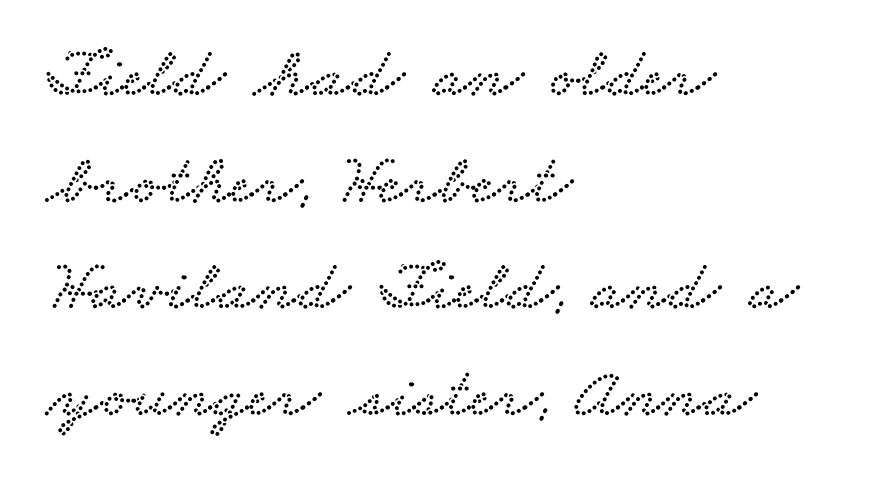
{"serif": "yes", "width": "wide", "stroke_contrast": "low", "x_height": "small", "monospaced": "no", "underline": "no", "align": "left", "line_spacing": "normal", "line_spacing_ratio": 1.48, "letter_spacing": "normal", "letter_spacing_em": 0.0, "glyph_px": 72}
